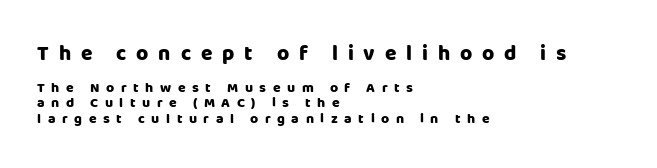
The image shows 21 px bold type, upright; set left-aligned, tight line spacing (1.1x), unusually wide letter spacing (+0.47 em), not underlined; the first (top) block is 1.5x larger.
